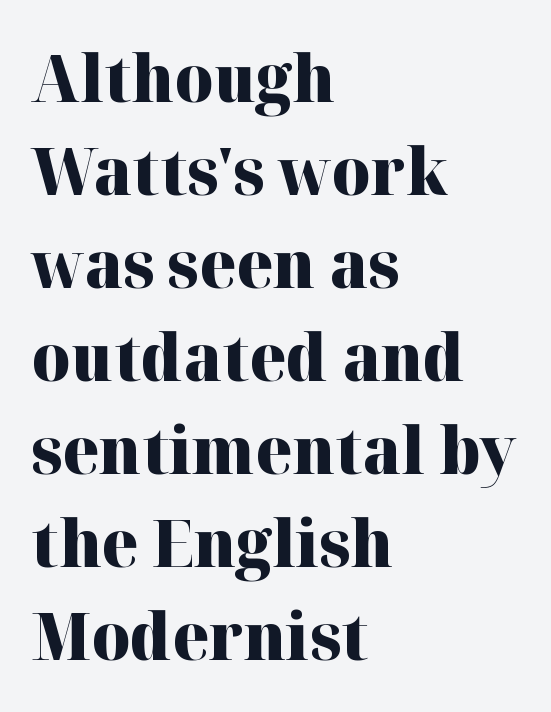
{"serif": "yes", "italic": "no", "bold": "yes", "weight": "heavy", "width": "normal", "stroke_contrast": "high", "x_height": "medium", "monospaced": "no", "underline": "no", "align": "left", "line_spacing": "normal", "line_spacing_ratio": 1.41, "letter_spacing": "normal", "letter_spacing_em": 0.0, "glyph_px": 66}
